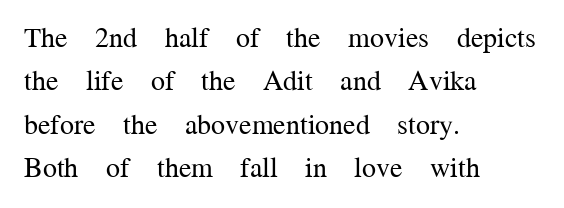
The typography opts for an upright posture over an oblique one. The string is rendered with underlining switched off. The designer left line spacing at the default. The lines are quadded left. You could not count columns in this text — the font is proportionally spaced.
